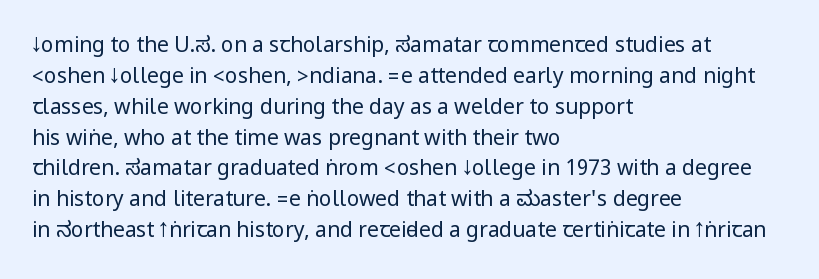
If you drew a line through each stem, it would be perfectly vertical. Leftover space on each line is placed entirely after the last word. The vertical gap from one line to the next is medium. The specimen omits any rule beneath the text block's lines.
